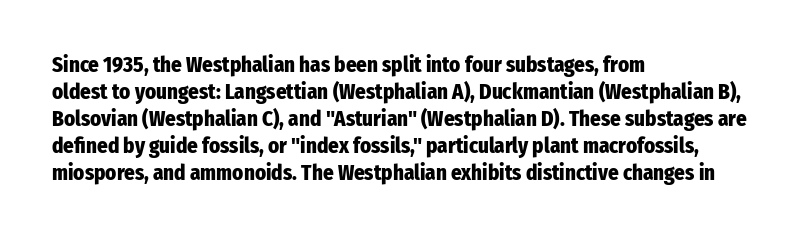
{"italic": "no", "bold": "yes", "underline": "no", "align": "left", "line_spacing": "normal", "line_spacing_ratio": 1.28, "letter_spacing": "normal", "letter_spacing_em": 0.0, "glyph_px": 21}
